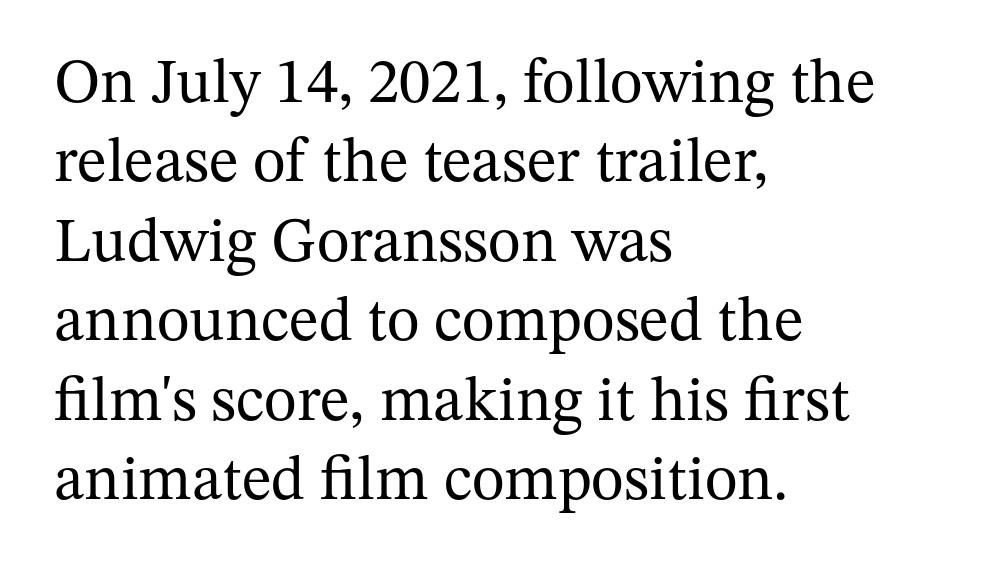
{"serif": "yes", "italic": "no", "bold": "no", "weight": "regular", "width": "normal", "stroke_contrast": "medium", "x_height": "medium", "monospaced": "no", "underline": "no", "align": "left", "line_spacing": "normal", "line_spacing_ratio": 1.26, "letter_spacing": "normal", "letter_spacing_em": 0.0, "glyph_px": 63}
